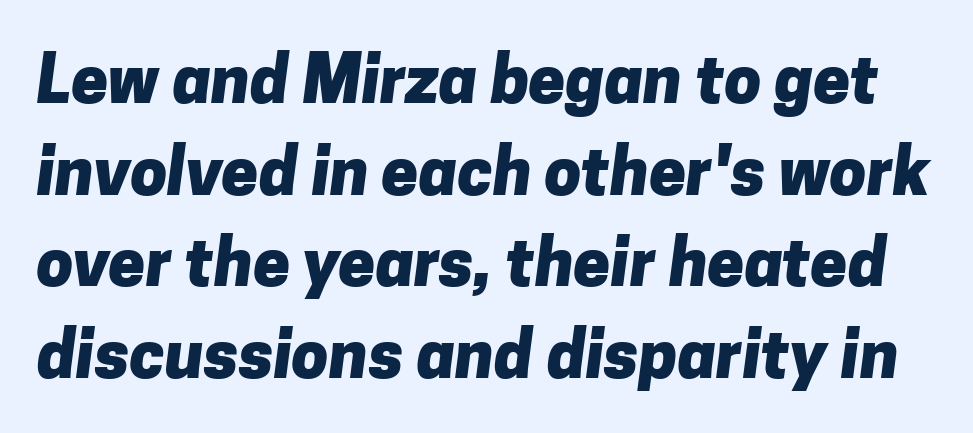
Q: Is the text bold? A: Yes.
Q: Is the typeface a serif or a sans-serif typeface? A: Sans-serif.
Q: Is the text underlined? A: No.
Q: Is the spacing between letters normal or unusually wide? A: Normal.
Q: Is the spacing between lines tight, normal or loose? A: Normal.
Q: Width (condensed, normal, or wide)? A: Normal.
Q: Stroke contrast? A: Low.
Q: x-height? A: Medium.
Q: Monospaced? A: No.
